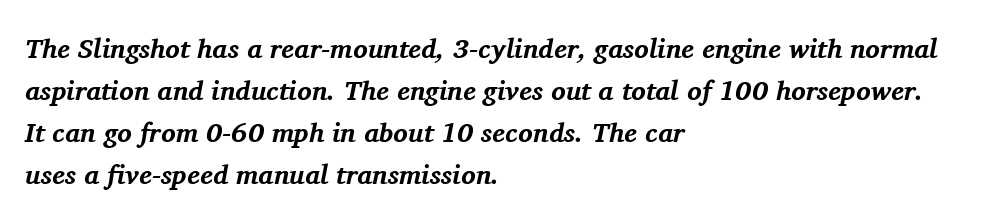
Each word holds together tightly as a unit, with standard inter-letter gaps. Is there much room between lines? A standard amount, neither cramped nor airy. Plain, unruled lines of type. Does the weight exceed regular? Yes, all the way to bold.
